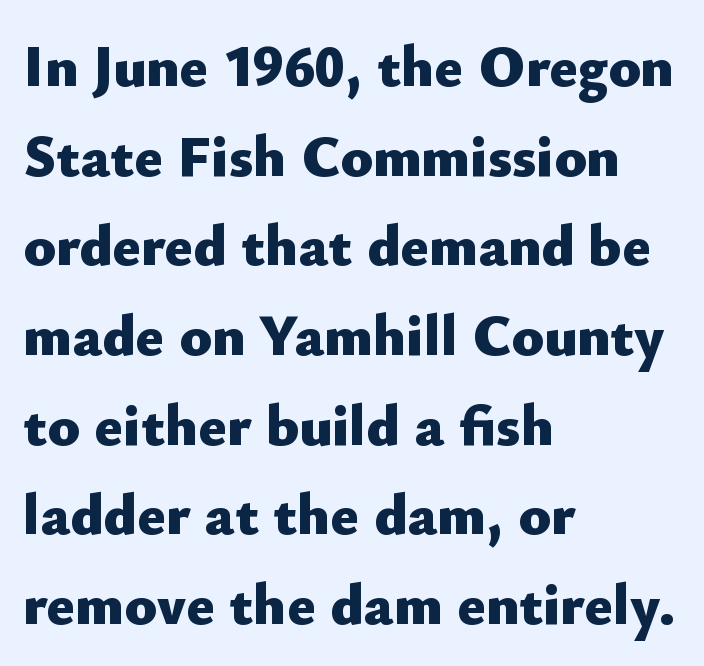
Compared with typical body copy, the letter spacing here is the same. Each letter's strokes conclude bluntly, with no projecting serifs. Check under the words: just untouched page. Heavy-handed strokes throughout: this text is bold. The rendering uses natural spacing where letterforms have individual widths. Rendered with straight, roman letterforms.
